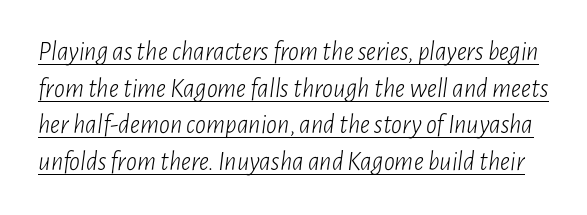
The rendering keeps characters at their native spacing. Compared with ordinary roman type, these characters are visibly tilted. The words here are underlined. The face looks like a standard text weight, possibly lighter.
